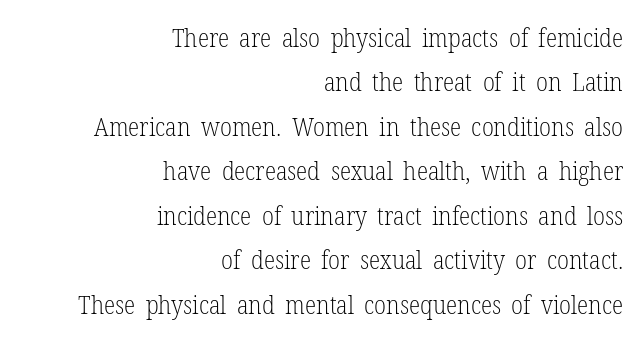
The image shows 26 px text type, upright; set right-aligned, line spacing 1.71x, normal letter spacing, not underlined.
